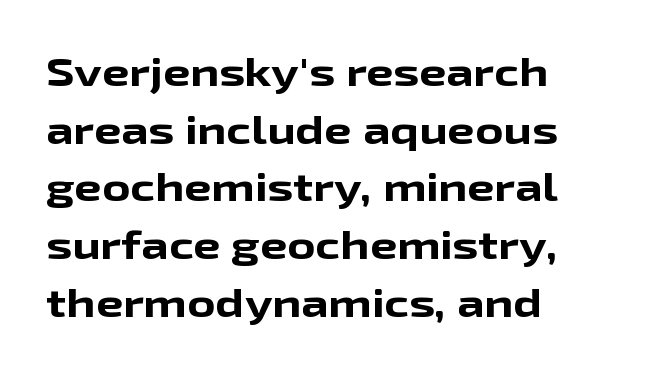
The image shows 39 px bold, wide sans-serif type, upright; set left-aligned, normal line spacing (1.48x), normal letter spacing, not underlined; low stroke contrast and a medium x-height.
